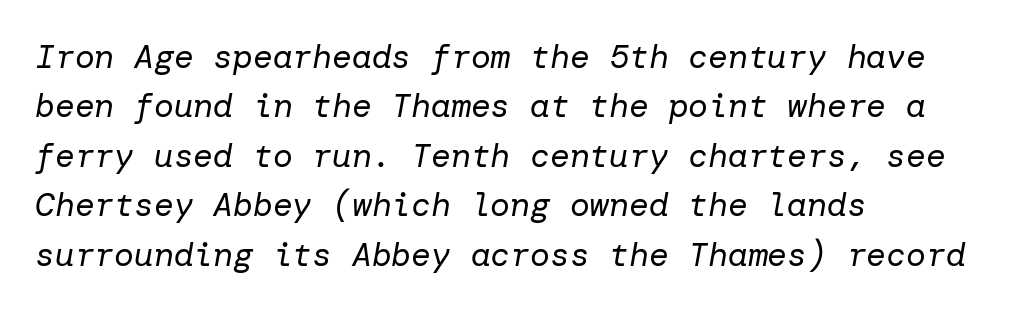
Q: Is the text bold? A: No.
Q: Is the text italic (slanted)? A: Yes, it leans right by about 10 degrees.
Q: Is the text underlined? A: No.
Q: How is the paragraph aligned? A: Left-aligned.
Q: Is the spacing between letters normal or unusually wide? A: Normal.
Q: Is the spacing between lines tight, normal or loose? A: Normal.
Q: Width (condensed, normal, or wide)? A: Normal.
Q: Stroke contrast? A: Low.
Q: x-height? A: Medium.
